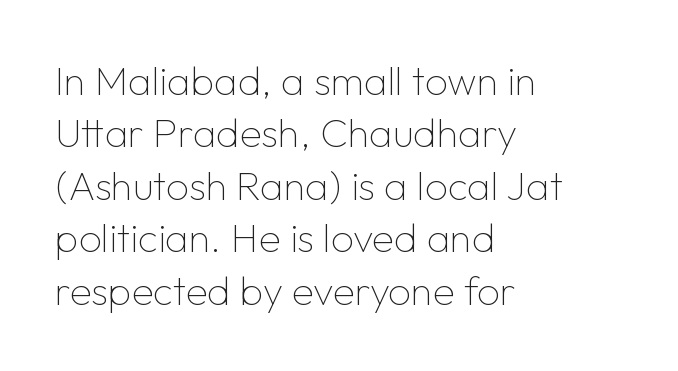
{"serif": "no", "italic": "no", "bold": "no", "weight": "thin", "width": "normal", "stroke_contrast": "low", "x_height": "medium", "monospaced": "no", "underline": "no", "align": "left", "line_spacing": "normal", "line_spacing_ratio": 1.31, "letter_spacing": "normal", "letter_spacing_em": 0.0, "glyph_px": 40}
